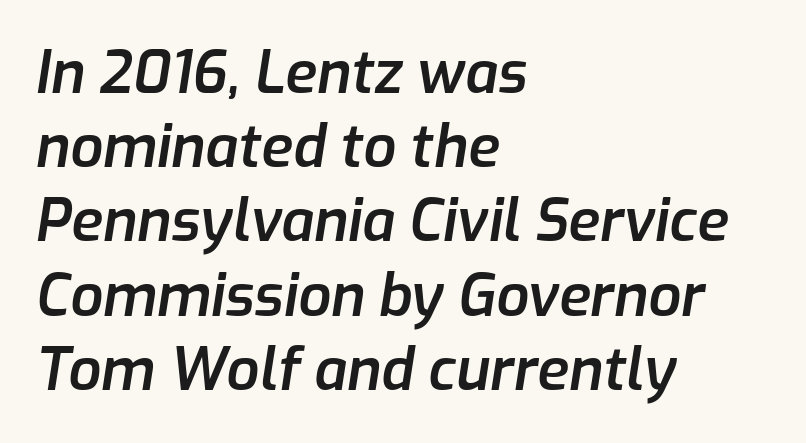
No extra tracking has been applied to these lines. The typesetting leans somewhat heavy: a semibold. It's the slanting kind of type. Has an underline been added? It has not. This sample has the flowing, uneven cadence of proportional lettering.
